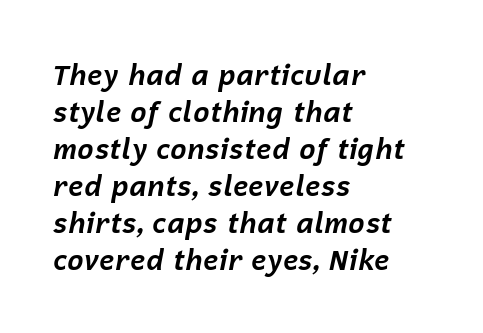
The image shows 28 px bold type, italic (leaning right); set left-aligned, normal line spacing (1.32x), normal letter spacing, not underlined; low stroke contrast and a medium x-height.
